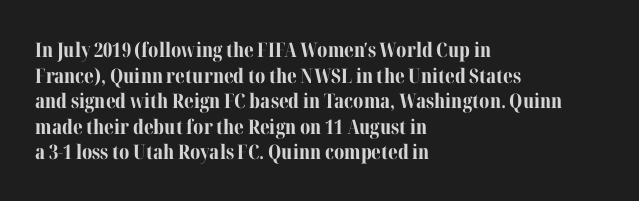
Q: Is the text bold? A: Yes.
Q: Is the text italic (slanted)? A: No, it is upright.
Q: Is the text underlined? A: No.
Q: How is the paragraph aligned? A: Left-aligned.
Q: Is the spacing between letters normal or unusually wide? A: Normal.
Q: Is the spacing between lines tight, normal or loose? A: Normal.
